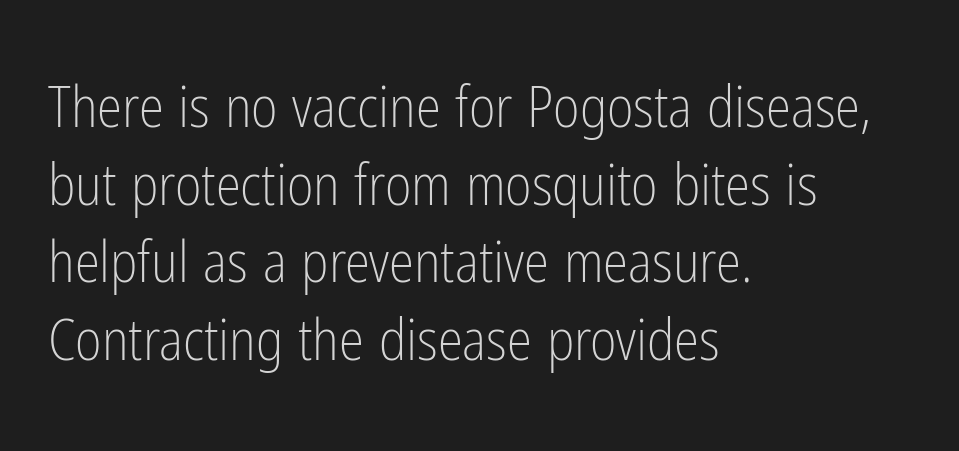
The letterforms sit at book weight or below. Style check: upright. Quick note: underline off. Each letter keeps its own natural width here, so spacing adapts to shape. These lines sit exactly where default settings would place them.
